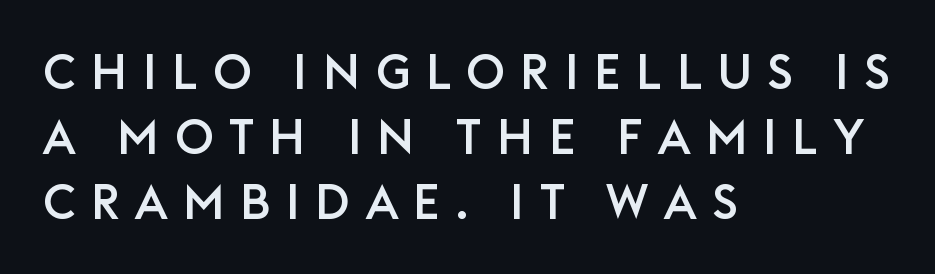
Q: Is the text italic (slanted)? A: No, it is upright.
Q: Is the typeface a serif or a sans-serif typeface? A: Sans-serif.
Q: Is the text underlined? A: No.
Q: How is the paragraph aligned? A: Left-aligned.
Q: Is the spacing between letters normal or unusually wide? A: Unusually wide.
Q: Is the spacing between lines tight, normal or loose? A: Normal.
Q: Width (condensed, normal, or wide)? A: Normal.
Q: Stroke contrast? A: Low.
Q: x-height? A: Large.
Q: Monospaced? A: No.
